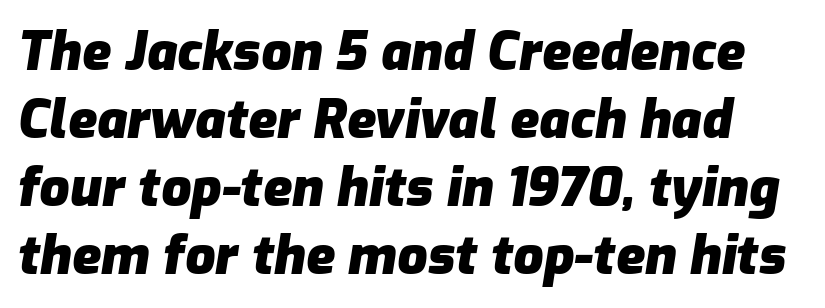
Q: Is the text bold? A: Yes.
Q: Is the text italic (slanted)? A: Yes, it leans right by about 9 degrees.
Q: Is the text underlined? A: No.
Q: Is the spacing between letters normal or unusually wide? A: Normal.
Q: Is the spacing between lines tight, normal or loose? A: Normal.
Q: Width (condensed, normal, or wide)? A: Normal.
Q: Stroke contrast? A: Low.
Q: x-height? A: Medium.
Q: Monospaced? A: No.
